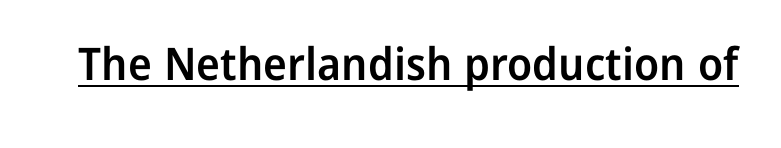
Q: Is the text bold? A: Semi-bold.
Q: Is the text italic (slanted)? A: No, it is upright.
Q: Is the typeface a serif or a sans-serif typeface? A: Sans-serif.
Q: Is the text underlined? A: Yes.
Q: Is the spacing between letters normal or unusually wide? A: Normal.
Q: Width (condensed, normal, or wide)? A: Normal.
Q: Stroke contrast? A: Low.
Q: x-height? A: Medium.
Q: Monospaced? A: No.
